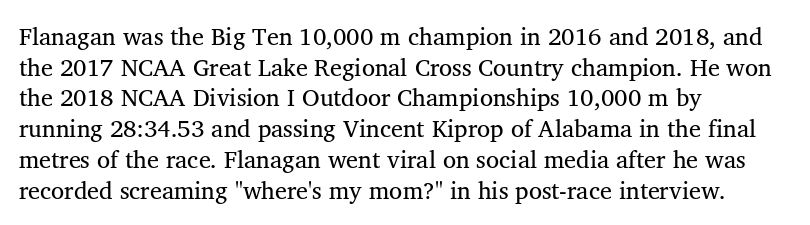
{"underline": "no", "align": "left", "line_spacing": "normal", "line_spacing_ratio": 1.28, "letter_spacing": "normal", "letter_spacing_em": 0.0, "glyph_px": 24}
